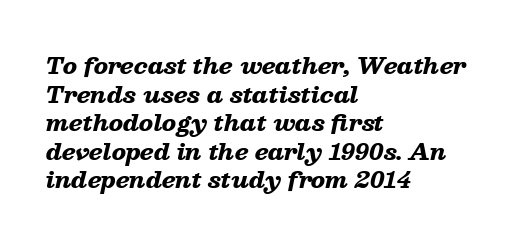
The image shows 22 px bold type, italic (leaning right); set left-aligned, normal line spacing (1.3x), normal letter spacing, not underlined.
